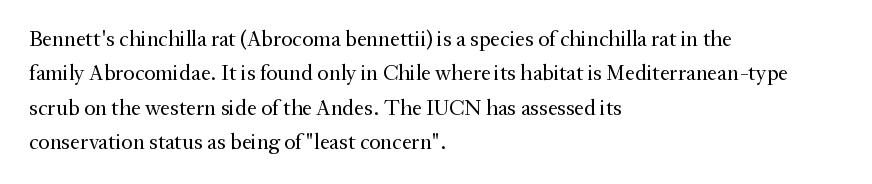
{"italic": "no", "bold": "no", "underline": "no", "align": "left", "line_spacing": "normal", "line_spacing_ratio": 1.56, "letter_spacing": "normal", "letter_spacing_em": 0.0, "glyph_px": 22}
